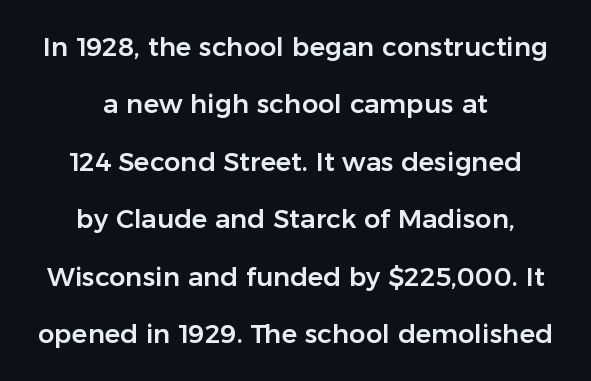
A roman cut, with each character standing at attention. Descender tails drop into unmarked territory. Caption: multi-line text, centered on the measure. Loosely led — the rows are spread out. Spacing between characters is what you'd get straight out of the box.
